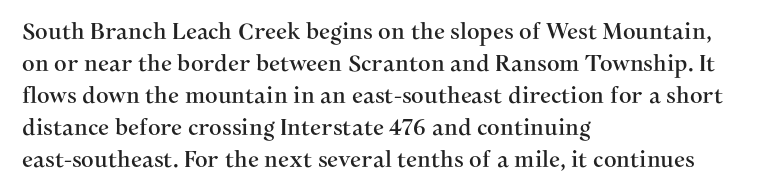
Q: Is the text italic (slanted)? A: No, it is upright.
Q: Is the text underlined? A: No.
Q: How is the paragraph aligned? A: Left-aligned.
Q: Is the spacing between letters normal or unusually wide? A: Normal.
Q: Is the spacing between lines tight, normal or loose? A: Normal.
